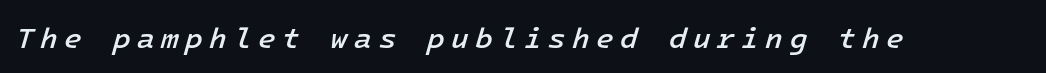
Q: Is the text bold? A: Semi-bold.
Q: Is the text italic (slanted)? A: Yes, it leans right by about 16 degrees.
Q: Is the text underlined? A: No.
Q: Is the spacing between letters normal or unusually wide? A: Unusually wide.
Q: Width (condensed, normal, or wide)? A: Normal.
Q: Stroke contrast? A: Low.
Q: x-height? A: Medium.
